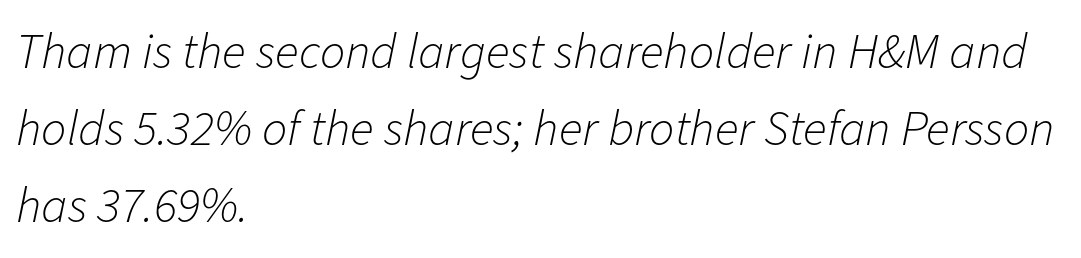
Teacher's note: observe the even left margin — that is flush-left alignment. The passage shown is typed in a proportional face where columns would drift. Descenders hang freely into open space. Every character sits at an angle, as italics do. Each stroke keeps to a modest, everyday thickness or less.
